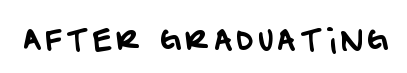
Q: Is the typeface a serif or a sans-serif typeface? A: Sans-serif.
Q: Is the text underlined? A: No.
Q: Width (condensed, normal, or wide)? A: Normal.
Q: Stroke contrast? A: Low.
Q: x-height? A: Large.
Q: Monospaced? A: No.
